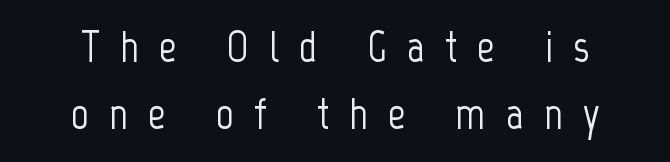
Letters rest on an invisible, unmarked baseline. A typesetter would call this heavily tracked-out type. Vertical strokes here are truly vertical. The rendering positions every line midway between the sides. Does the type have serifs? No, each stem ends abruptly.
